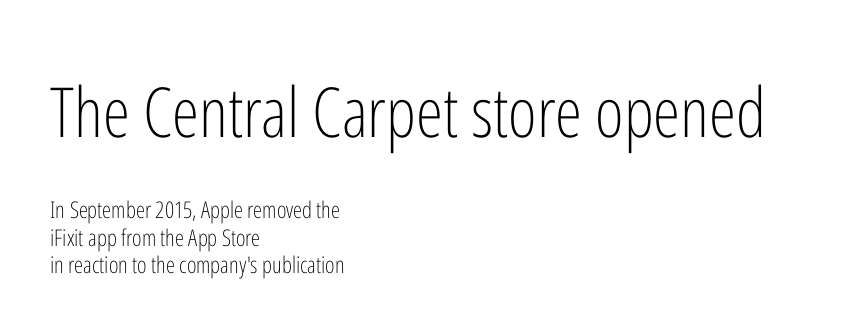
{"serif": "no", "italic": "no", "bold": "no", "weight": "light", "width": "condensed", "stroke_contrast": "low", "x_height": "medium", "monospaced": "no", "underline": "no", "align": "left", "line_spacing_ratio": 1.21, "letter_spacing": "normal", "letter_spacing_em": 0.0, "larger_block": "first", "size_ratio": 3.0, "glyph_px": 69}
